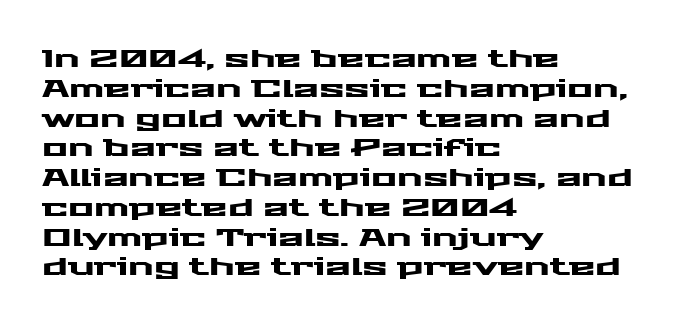
The image shows 24 px text type, upright; set left-aligned, line spacing 1.24x, normal letter spacing, not underlined.
